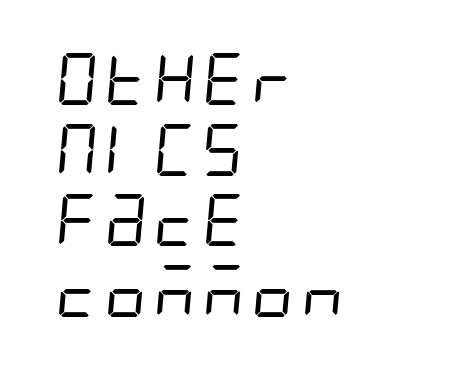
The image shows 52 px regular-weight, condensed sans-serif type; set left-aligned, normal line spacing (1.36x), normal letter spacing, not underlined; low stroke contrast and a large x-height.
